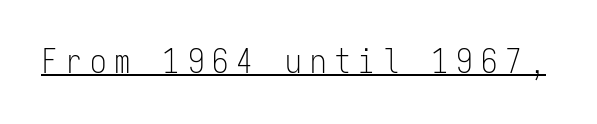
{"serif": "no", "italic": "no", "bold": "no", "weight": "light", "width": "condensed", "stroke_contrast": "low", "x_height": "medium", "monospaced": "yes", "underline": "yes", "letter_spacing": "wide", "letter_spacing_em": 0.24, "glyph_px": 33}
